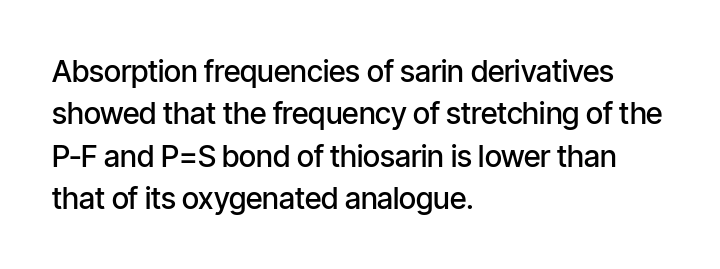
The image shows 30 px semibold, condensed sans-serif type, upright; set left-aligned, normal line spacing (1.41x), normal letter spacing, not underlined; low stroke contrast and a medium x-height.
